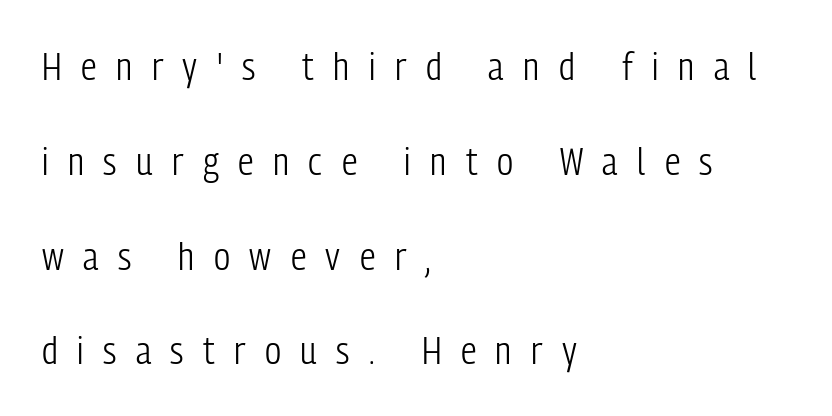
The image shows 39 px light, condensed sans-serif type, upright; set left-aligned, loose line spacing (2.43x), unusually wide letter spacing (+0.5 em), not underlined; low stroke contrast and a medium x-height.
